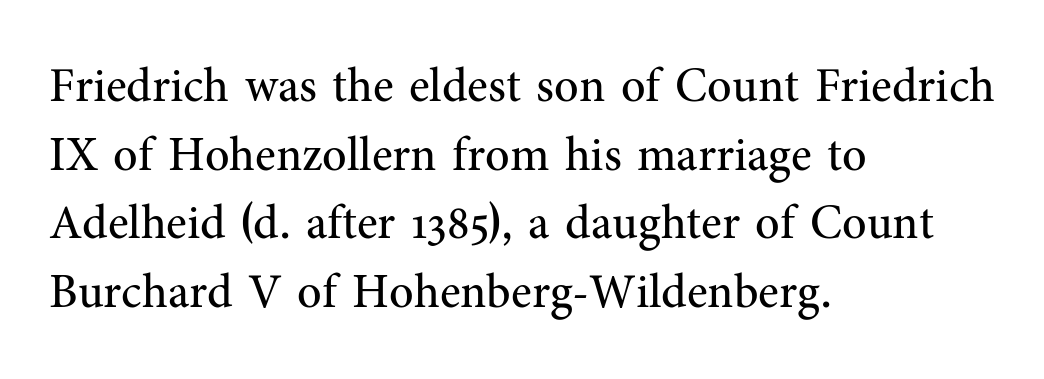
{"serif": "yes", "italic": "no", "bold": "no", "weight": "regular", "width": "normal", "stroke_contrast": "medium", "x_height": "medium", "monospaced": "no", "underline": "no", "align": "left", "line_spacing": "normal", "line_spacing_ratio": 1.43, "letter_spacing": "normal", "letter_spacing_em": 0.0, "glyph_px": 48}
